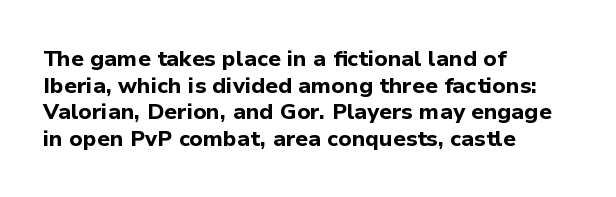
Q: Is the text bold? A: Yes.
Q: Is the text italic (slanted)? A: No, it is upright.
Q: Is the text underlined? A: No.
Q: How is the paragraph aligned? A: Left-aligned.
Q: Is the spacing between letters normal or unusually wide? A: Normal.
